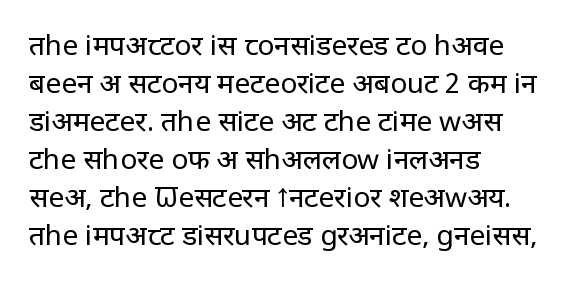
{"serif": "no", "italic": "no", "bold": "no", "weight": "regular", "width": "normal", "stroke_contrast": "low", "x_height": "large", "monospaced": "no", "underline": "no", "align": "left", "line_spacing": "normal", "line_spacing_ratio": 1.36, "letter_spacing": "normal", "letter_spacing_em": 0.0, "glyph_px": 28}
